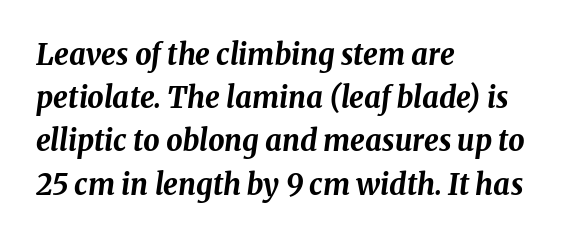
Q: Is the text bold? A: Yes.
Q: Is the text italic (slanted)? A: Yes, it leans right by about 8 degrees.
Q: Is the text underlined? A: No.
Q: How is the paragraph aligned? A: Left-aligned.
Q: Is the spacing between letters normal or unusually wide? A: Normal.
Q: Is the spacing between lines tight, normal or loose? A: Normal.
Q: Width (condensed, normal, or wide)? A: Normal.
Q: Stroke contrast? A: Medium.
Q: x-height? A: Medium.
Q: Monospaced? A: No.
